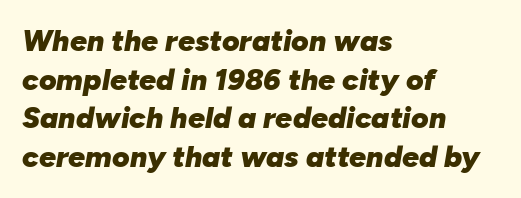
Clear beneath every line of the passage. Casual observation: everything's shoved over to the left. The axis of the letterforms is tilted away from vertical. The horizontal fit of the characters is conventional and even. Is there much room between lines? A standard amount, neither cramped nor airy. Looks like regular typesetting: each glyph gets only the width it needs.
